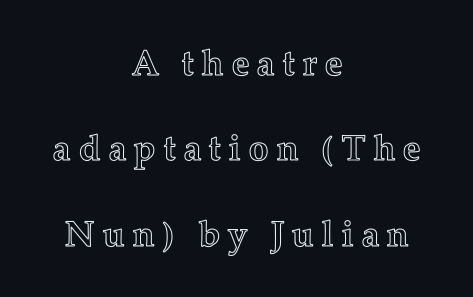
The image shows 36 px text type, upright; set centered, loose line spacing (2.37x), unusually wide letter spacing (+0.2 em), not underlined; a medium x-height.
